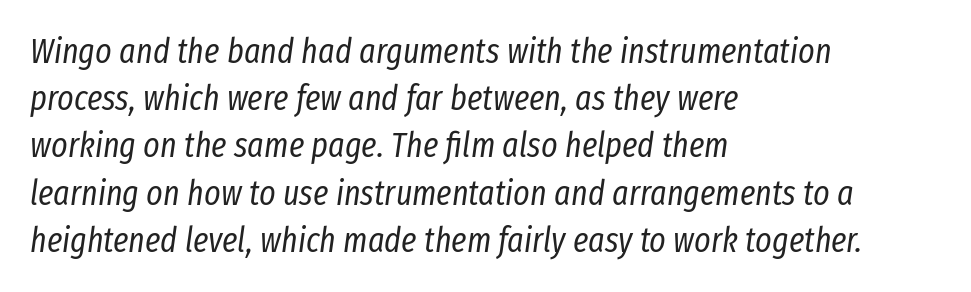
The designer left line spacing at the default. The axis of the letterforms is tilted away from vertical. Underline: absent. A typesetter would call this proportional, since set widths differ per character. The typesetter chose a ragged-right arrangement here. The font is comparable to plain body text, perhaps lighter.
